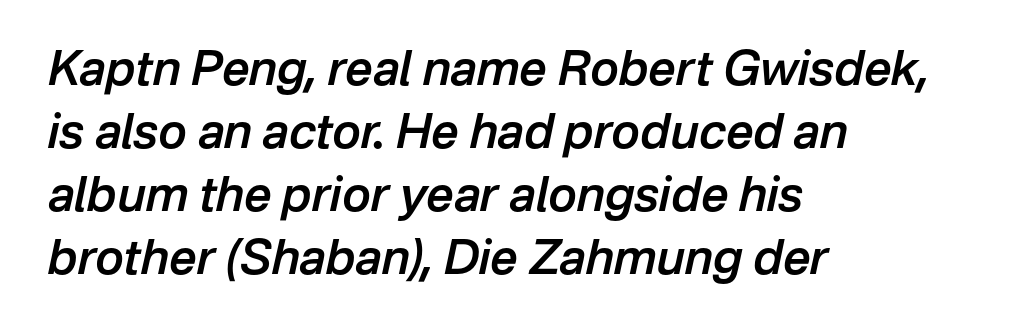
The typesetting leans somewhat heavy: a semibold. The whole block is typeset with a tilt. Decoration check: the copy has no underline. The designer left line spacing at the default.
